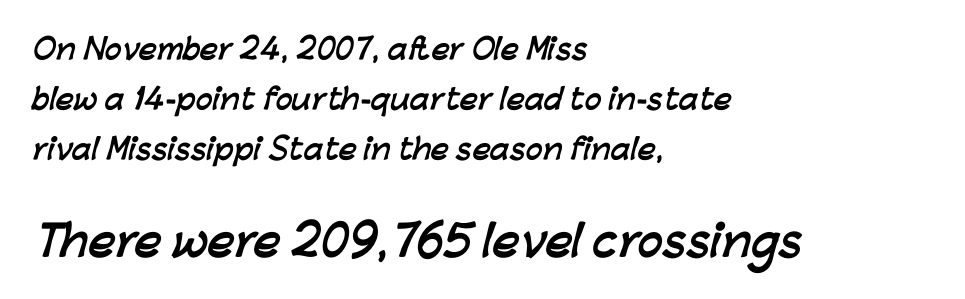
The image shows 42 px semibold sans-serif type; set left-aligned, line spacing 1.78x, normal letter spacing, not underlined; the second (bottom) block is 1.5x larger; low stroke contrast and a medium x-height.
